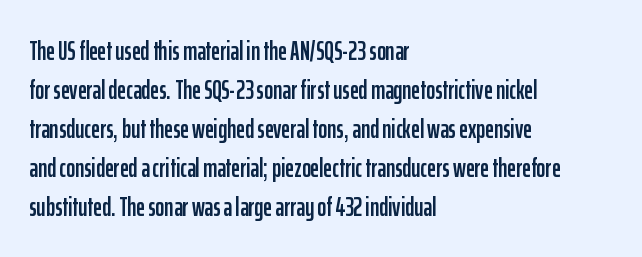
The image shows 27 px text type, upright; set left-aligned, normal line spacing (1.44x), normal letter spacing, not underlined.
